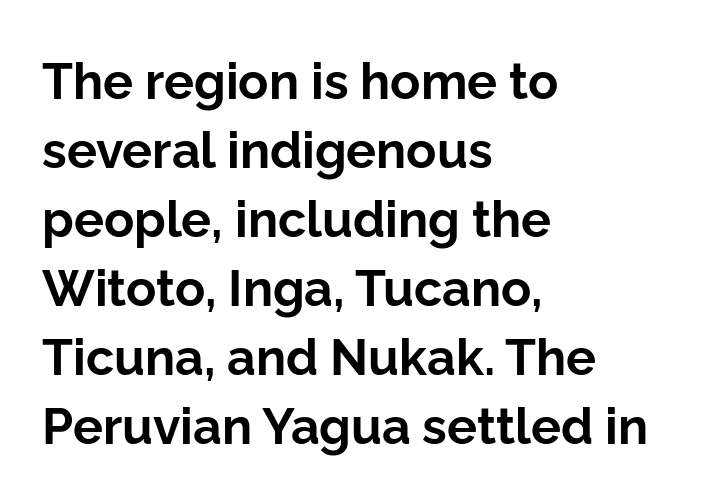
The image shows 50 px bold sans-serif type, upright; set left-aligned, normal line spacing (1.38x), normal letter spacing, not underlined; low stroke contrast and a medium x-height.
